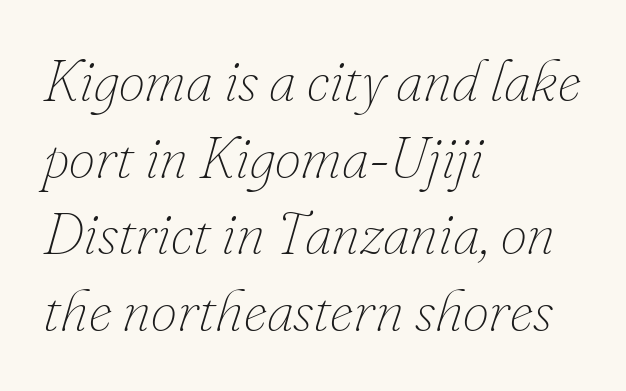
The image shows 59 px thin type, italic (leaning right); set left-aligned, normal line spacing (1.3x), normal letter spacing, not underlined; low stroke contrast and a small x-height.
